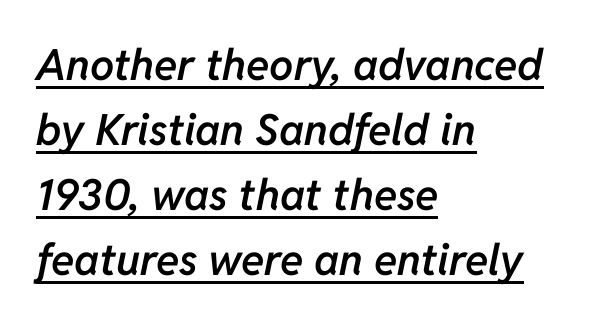
Q: Is the text bold? A: Semi-bold.
Q: Is the text italic (slanted)? A: Yes, it leans right by about 11 degrees.
Q: Is the text underlined? A: Yes.
Q: How is the paragraph aligned? A: Left-aligned.
Q: Is the spacing between letters normal or unusually wide? A: Normal.
Q: Is the spacing between lines tight, normal or loose? A: Normal.
Q: Width (condensed, normal, or wide)? A: Normal.
Q: Stroke contrast? A: Low.
Q: x-height? A: Medium.
Q: Monospaced? A: No.
